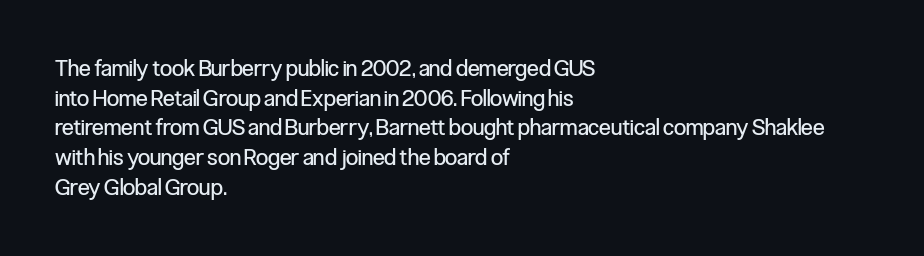
The image shows 22 px text type, upright; set left-aligned, normal line spacing (1.35x), normal letter spacing, not underlined.
